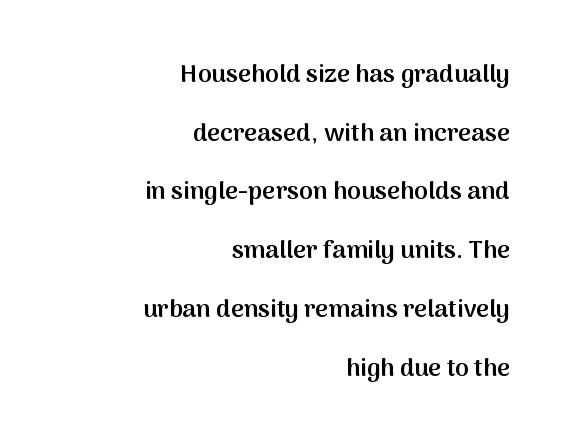
The image shows 25 px text type, upright; set right-aligned, loose line spacing (2.35x), normal letter spacing, not underlined.
